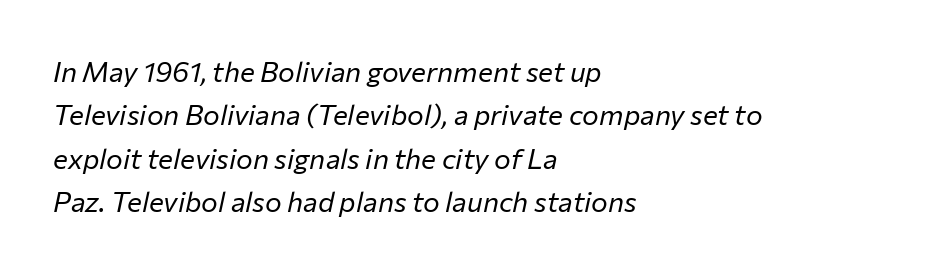
The image shows 28 px regular-weight type, italic (leaning right); set left-aligned, normal line spacing (1.55x), normal letter spacing, not underlined; low stroke contrast and a medium x-height.
